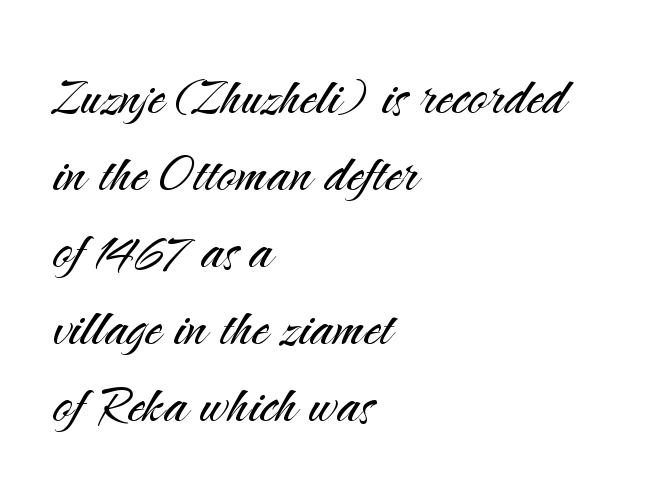
{"serif": "no", "bold": "no", "weight": "light", "width": "normal", "stroke_contrast": "medium", "x_height": "small", "monospaced": "no", "underline": "no", "align": "left", "line_spacing": "tight", "line_spacing_ratio": 1.15, "letter_spacing": "normal", "letter_spacing_em": 0.0, "glyph_px": 67}
